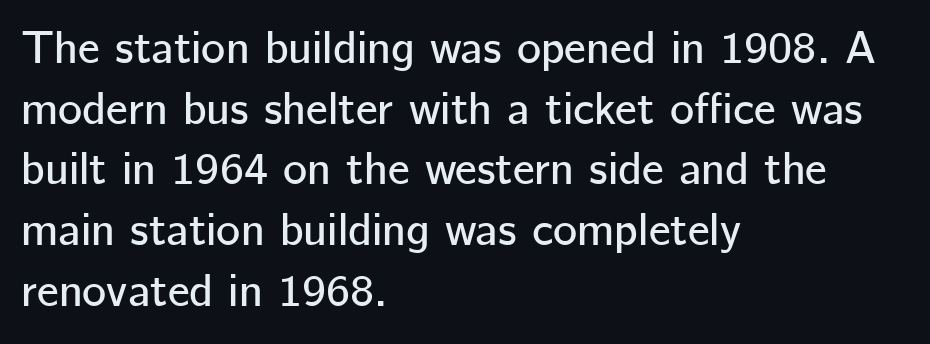
The image shows 46 px sans-serif type, upright; set left-aligned, normal line spacing (1.32x), normal letter spacing, not underlined; low stroke contrast and a medium x-height.
